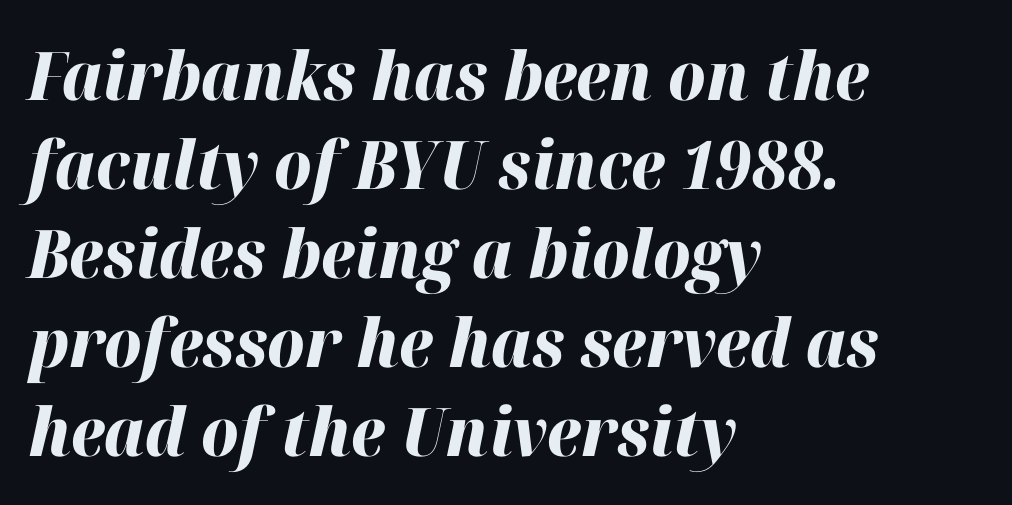
Q: Is the text bold? A: Yes.
Q: Is the text italic (slanted)? A: Yes, it leans right by about 12 degrees.
Q: Is the text underlined? A: No.
Q: How is the paragraph aligned? A: Left-aligned.
Q: Is the spacing between letters normal or unusually wide? A: Normal.
Q: Is the spacing between lines tight, normal or loose? A: Normal.
Q: Width (condensed, normal, or wide)? A: Normal.
Q: Stroke contrast? A: High.
Q: x-height? A: Medium.
Q: Monospaced? A: No.
